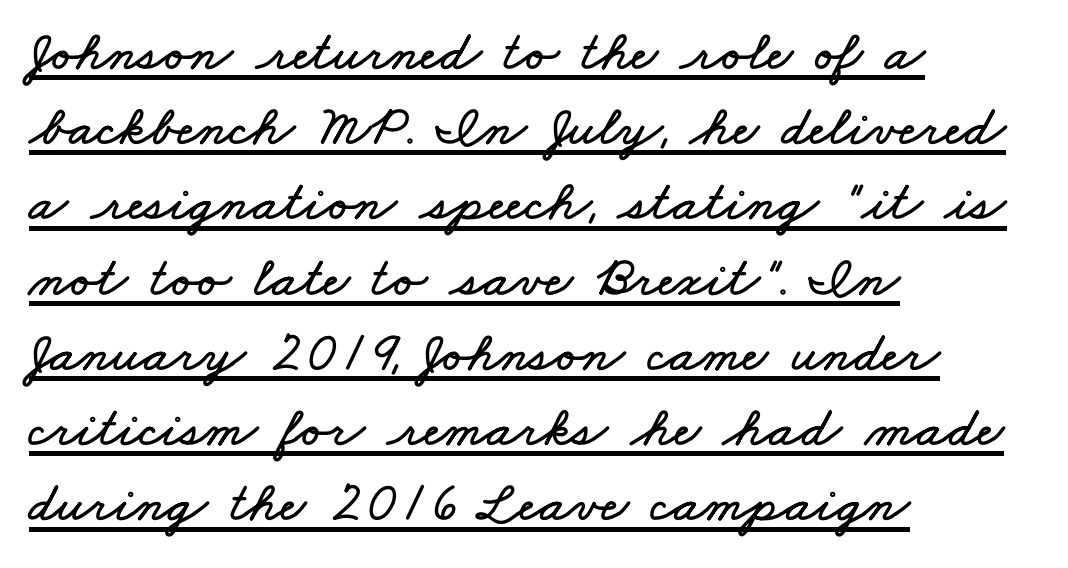
{"width": "wide", "stroke_contrast": "low", "x_height": "small", "monospaced": "no", "underline": "yes", "align": "left", "line_spacing": "normal", "line_spacing_ratio": 1.32, "letter_spacing": "normal", "letter_spacing_em": 0.0, "glyph_px": 57}
